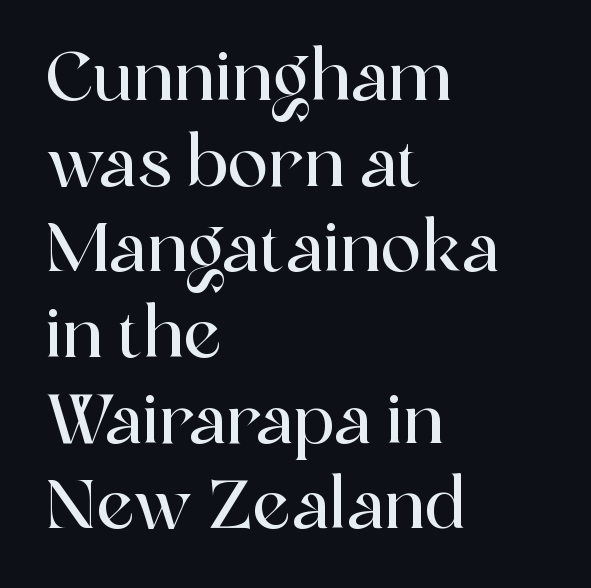
{"serif": "yes", "italic": "no", "width": "normal", "x_height": "medium", "monospaced": "no", "underline": "no", "align": "left", "line_spacing": "normal", "line_spacing_ratio": 1.26, "letter_spacing": "normal", "letter_spacing_em": 0.0, "glyph_px": 68}
